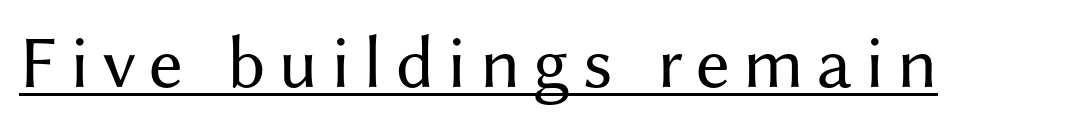
Each letter keeps its own natural width here, so spacing adapts to shape. The type sits square on the baseline with zero lean. Nope, no serifs anywhere on these letters. A baseline rule has been typeset under these characters. Counters stay open thanks to moderate or lighter strokes.
